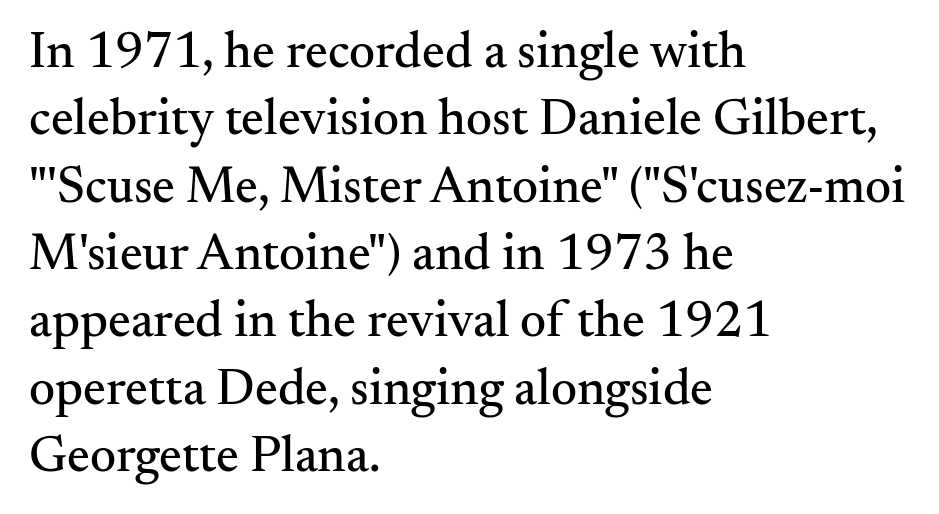
Spacing verdict: proportional, widths tailored to each character. If you drew a line through each stem, it would be perfectly vertical. Inter-character spacing is left at the font's built-in metrics. A normal amount of white space separates one row of letters from the next.
